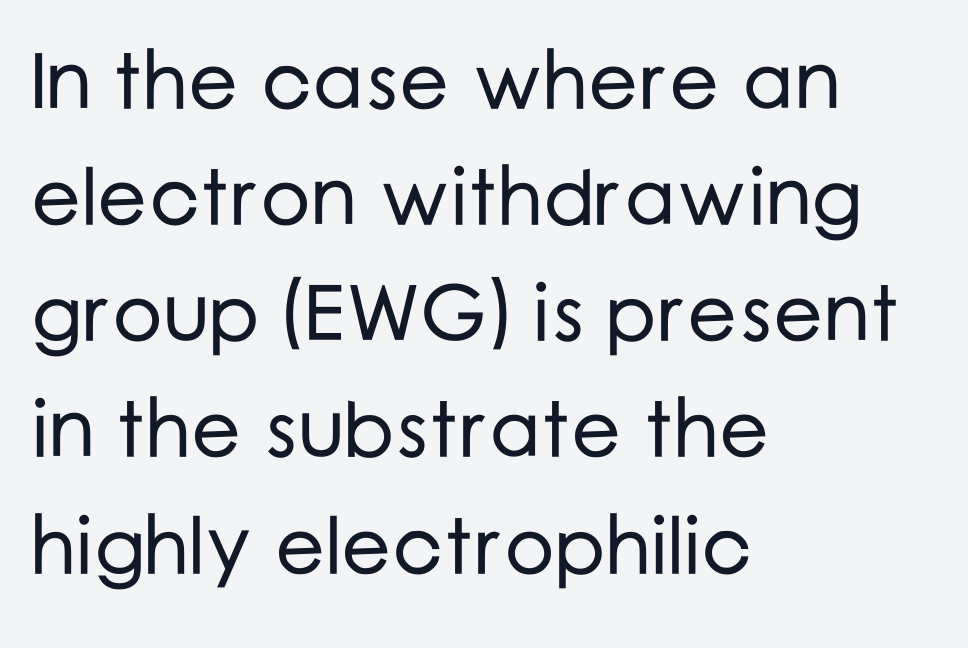
The image shows 79 px sans-serif type, upright; set left-aligned, normal line spacing (1.47x), normal letter spacing, not underlined; low stroke contrast and a medium x-height.
